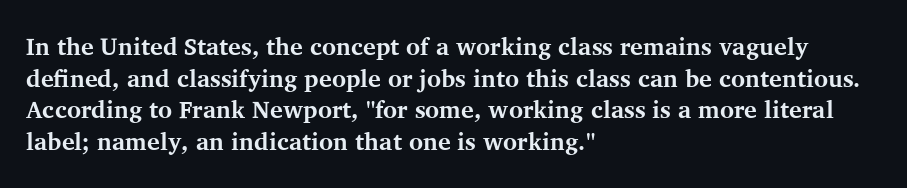
Honestly, the letter spacing is just normal — you wouldn't notice it. One glance says typical: line gaps are just what's usual. These lines stack with their left ends in a neat column. The type sits square on the baseline with zero lean. Descender tails drop into unmarked territory. How heavy is the stroke? Heavy — this is a bold.
